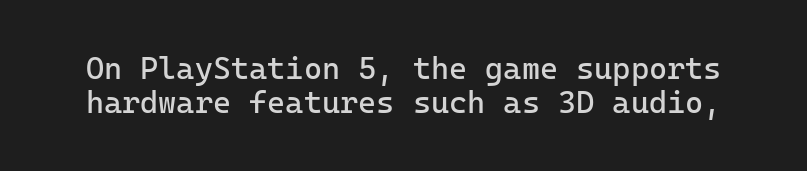
{"serif": "no", "italic": "no", "bold": "no", "weight": "regular", "width": "normal", "stroke_contrast": "low", "x_height": "medium", "underline": "no", "line_spacing": "tight", "line_spacing_ratio": 1.09, "letter_spacing": "normal", "letter_spacing_em": 0.0, "glyph_px": 31}
